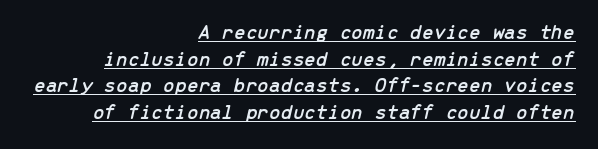
The image shows 21 px text type, italic (leaning right); set right-aligned, normal line spacing (1.27x), normal letter spacing, underlined.
